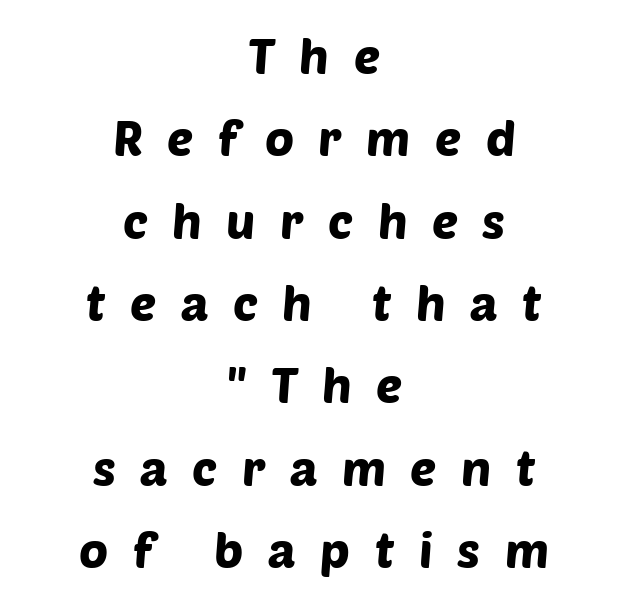
The image shows 49 px sans-serif type; set centered, normal line spacing (1.68x), unusually wide letter spacing (+0.5 em), not underlined; low stroke contrast and a large x-height.
